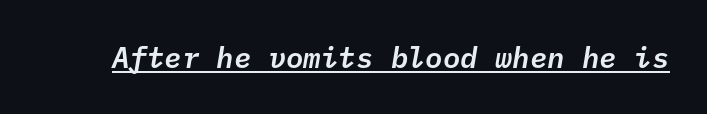
The image shows 29 px text type, italic (leaning right), monospaced; set normal letter spacing, underlined; low stroke contrast and a medium x-height.
